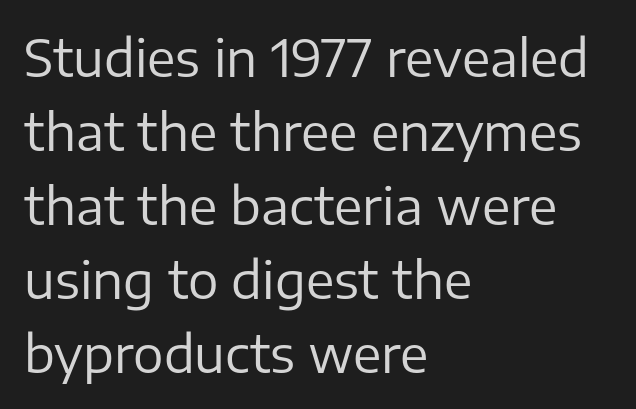
If you drew a line through each stem, it would be perfectly vertical. Heft: none added — not bold. This sample uses a sans-serif face. Evenly set lines give the paragraph a standard silhouette. Each row of text sits above clean, open space.
